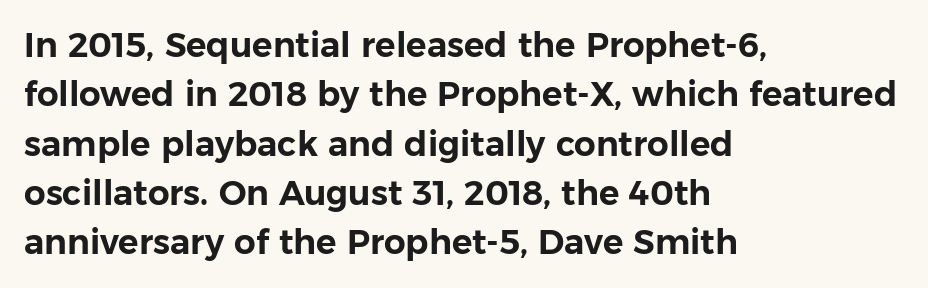
The image shows 34 px sans-serif type, upright; set left-aligned, normal line spacing (1.45x), normal letter spacing, not underlined; low stroke contrast and a medium x-height.
